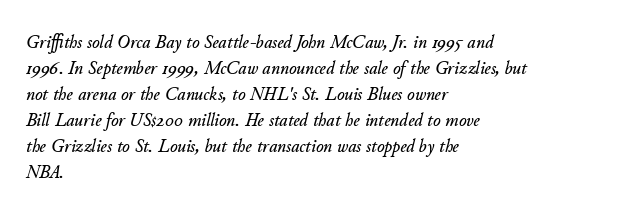
{"italic": "yes", "lean": "right", "slant_degrees": 11, "underline": "no", "align": "left", "line_spacing": "normal", "line_spacing_ratio": 1.3, "letter_spacing": "normal", "letter_spacing_em": 0.0, "glyph_px": 20}
